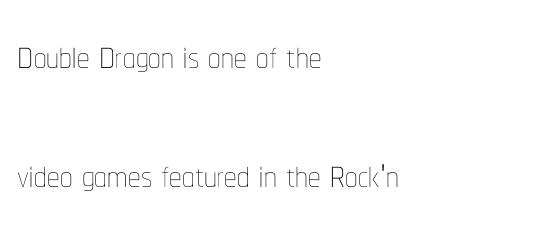
The image shows 50 px thin, condensed type, upright; set left-aligned, loose line spacing (2.38x), normal letter spacing, not underlined; low stroke contrast and a medium x-height.
